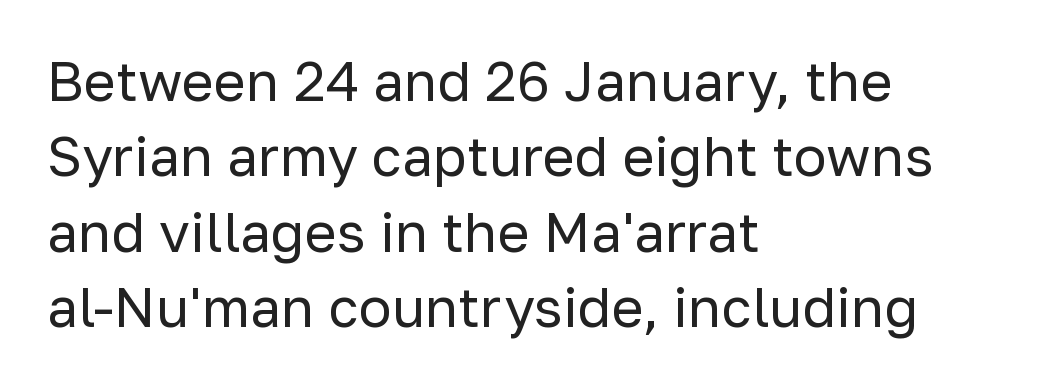
Q: Is the text bold? A: No.
Q: Is the text italic (slanted)? A: No, it is upright.
Q: Is the typeface a serif or a sans-serif typeface? A: Sans-serif.
Q: Is the text underlined? A: No.
Q: How is the paragraph aligned? A: Left-aligned.
Q: Is the spacing between letters normal or unusually wide? A: Normal.
Q: Is the spacing between lines tight, normal or loose? A: Normal.
Q: Width (condensed, normal, or wide)? A: Normal.
Q: Stroke contrast? A: Low.
Q: x-height? A: Medium.
Q: Monospaced? A: No.
